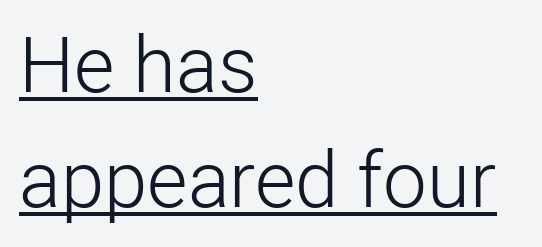
The image shows 78 px light sans-serif type, upright; set left-aligned, normal line spacing (1.48x), normal letter spacing, underlined; low stroke contrast and a medium x-height.
